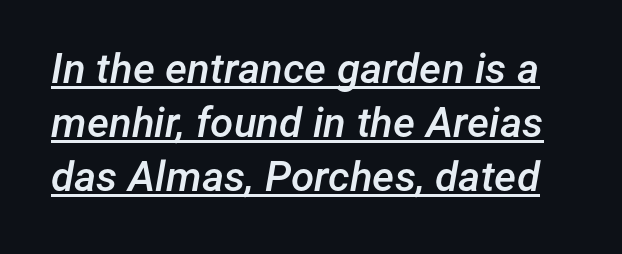
Q: Is the text bold? A: Semi-bold.
Q: Is the text italic (slanted)? A: Yes, it leans right by about 12 degrees.
Q: Is the text underlined? A: Yes.
Q: Is the spacing between letters normal or unusually wide? A: Normal.
Q: Is the spacing between lines tight, normal or loose? A: Normal.
Q: Width (condensed, normal, or wide)? A: Normal.
Q: Stroke contrast? A: Low.
Q: x-height? A: Medium.
Q: Monospaced? A: No.
